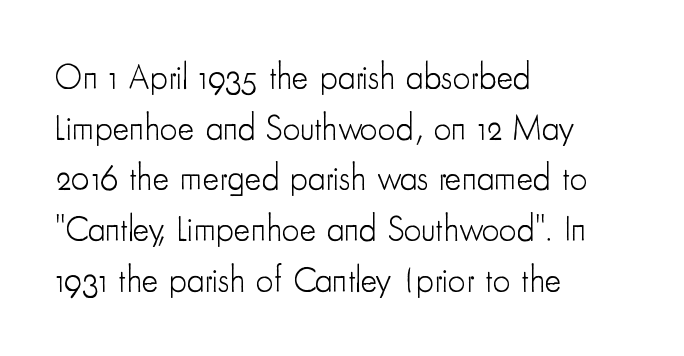
Q: Is the text bold? A: No.
Q: Is the text italic (slanted)? A: No, it is upright.
Q: Is the typeface a serif or a sans-serif typeface? A: Sans-serif.
Q: Is the text underlined? A: No.
Q: How is the paragraph aligned? A: Left-aligned.
Q: Is the spacing between letters normal or unusually wide? A: Normal.
Q: Is the spacing between lines tight, normal or loose? A: Normal.
Q: Width (condensed, normal, or wide)? A: Condensed.
Q: Stroke contrast? A: Low.
Q: x-height? A: Small.
Q: Monospaced? A: No.
